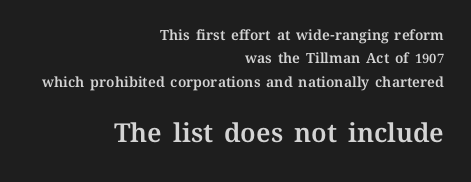
Character size in the trailing block exceeds that of the leading block. Short note: letters normally spaced. The area under the type is left untouched. The specimen reads as upright at a glance. Baseline-to-baseline distance is the conventional proportion of letter height.
